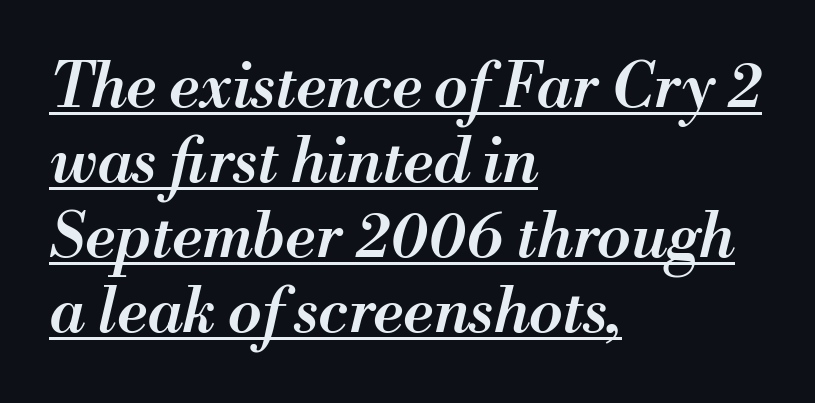
Q: Is the text bold? A: Semi-bold.
Q: Is the text italic (slanted)? A: Yes, it leans right by about 13 degrees.
Q: Is the text underlined? A: Yes.
Q: How is the paragraph aligned? A: Left-aligned.
Q: Is the spacing between letters normal or unusually wide? A: Normal.
Q: Width (condensed, normal, or wide)? A: Normal.
Q: Stroke contrast? A: Medium.
Q: x-height? A: Small.
Q: Monospaced? A: No.
